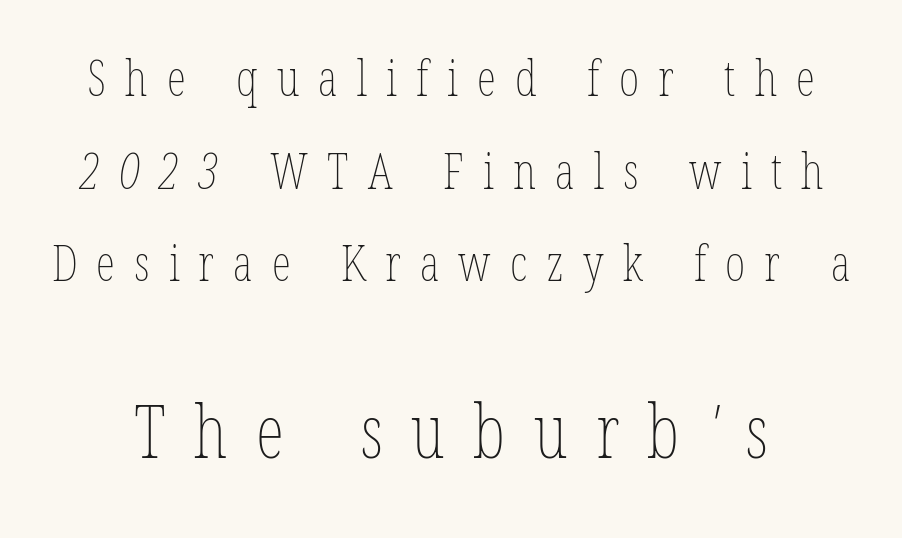
Q: Is the text bold? A: No.
Q: Is the text underlined? A: No.
Q: Is the spacing between letters normal or unusually wide? A: Unusually wide.
Q: Which block of text is set in a larger size, the first (top) or the second (bottom)? A: The second (bottom) one.
Q: Width (condensed, normal, or wide)? A: Condensed.
Q: Stroke contrast? A: Low.
Q: x-height? A: Medium.
Q: Monospaced? A: No.
